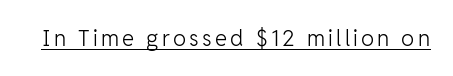
The image shows 22 px text type, upright; set underlined.
